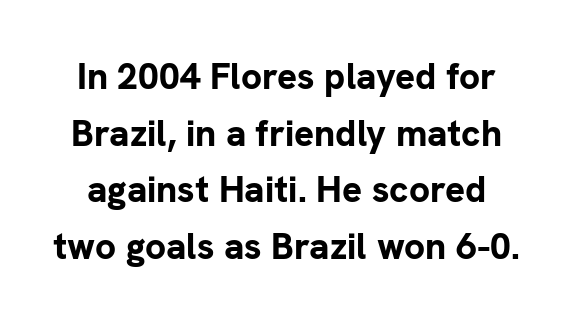
The image shows 37 px bold sans-serif type, upright; set normal line spacing (1.53x), normal letter spacing, not underlined; low stroke contrast and a medium x-height.
